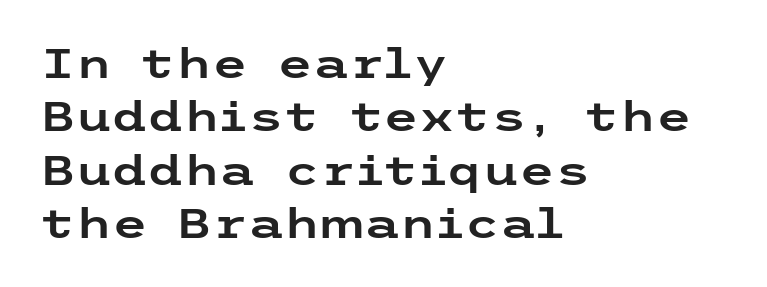
Is there any slant? The stems are plumb. Every row of glyphs begins at an identical x-position on the left. The space directly below the letters is spotless. This sample uses a sans-serif face. The rendering uses a moderate line-height, typical for paragraphs. In terms of letterspacing, this is plain default setting.
